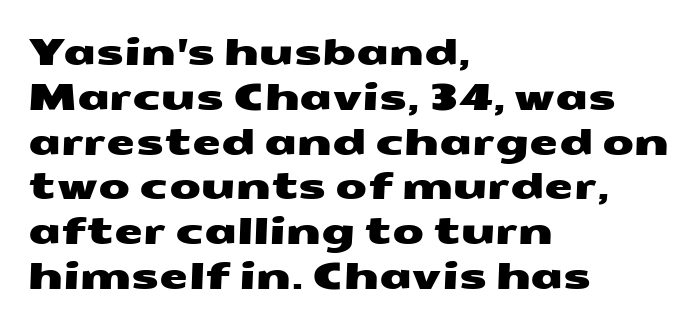
{"serif": "no", "width": "wide", "stroke_contrast": "medium", "x_height": "medium", "monospaced": "no", "underline": "no", "align": "left", "line_spacing_ratio": 1.21, "letter_spacing": "normal", "letter_spacing_em": 0.0, "glyph_px": 37}
